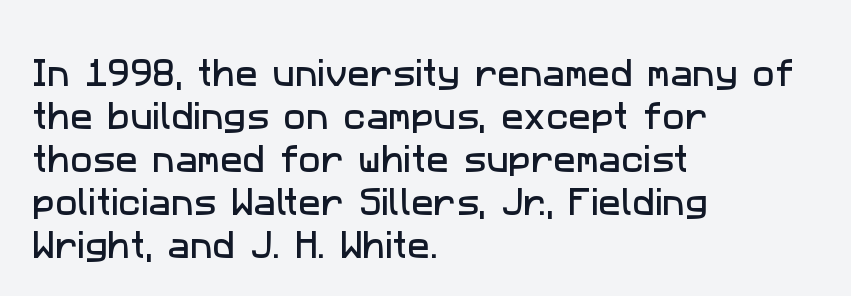
Q: Is the typeface a serif or a sans-serif typeface? A: Sans-serif.
Q: Is the text underlined? A: No.
Q: How is the paragraph aligned? A: Left-aligned.
Q: Is the spacing between letters normal or unusually wide? A: Normal.
Q: Is the spacing between lines tight, normal or loose? A: Normal.
Q: Width (condensed, normal, or wide)? A: Normal.
Q: Stroke contrast? A: Low.
Q: x-height? A: Medium.
Q: Monospaced? A: No.
